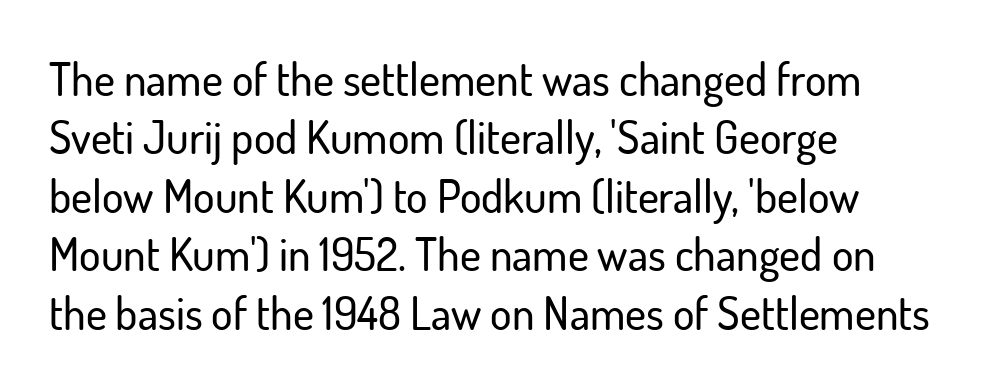
{"serif": "no", "italic": "no", "width": "normal", "stroke_contrast": "low", "x_height": "small", "monospaced": "no", "underline": "no", "align": "left", "line_spacing": "normal", "line_spacing_ratio": 1.3, "letter_spacing": "normal", "letter_spacing_em": 0.0, "glyph_px": 45}
